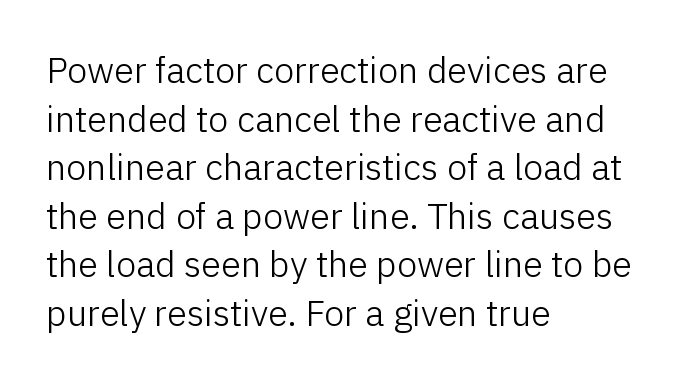
Each new line begins a customary step beneath the previous one. Character widths vary here, with narrow letters taking less room than wide ones. Glyph-to-glyph distance matches everyday printed text. The rendering anchors every line to the left-hand side.
